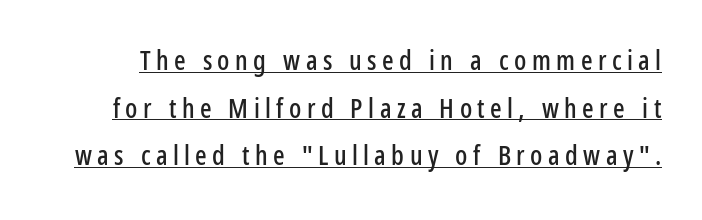
{"italic": "no", "underline": "yes", "line_spacing_ratio": 1.76, "letter_spacing": "wide", "letter_spacing_em": 0.2, "glyph_px": 27}
